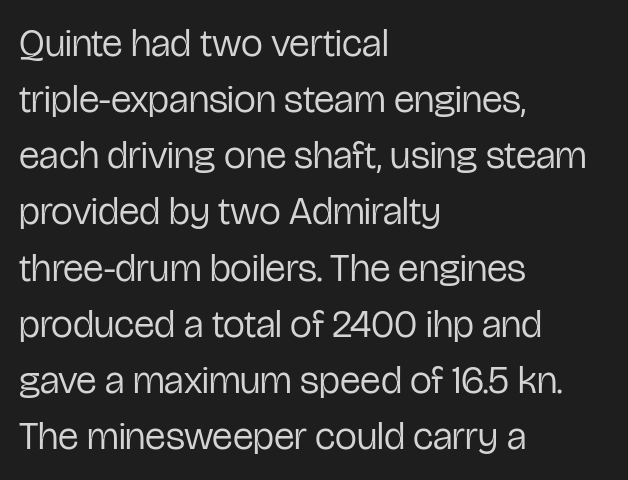
{"serif": "no", "italic": "no", "bold": "no", "weight": "regular", "width": "condensed", "stroke_contrast": "low", "x_height": "medium", "monospaced": "no", "underline": "no", "align": "left", "line_spacing": "normal", "line_spacing_ratio": 1.44, "letter_spacing": "normal", "letter_spacing_em": 0.0, "glyph_px": 39}
